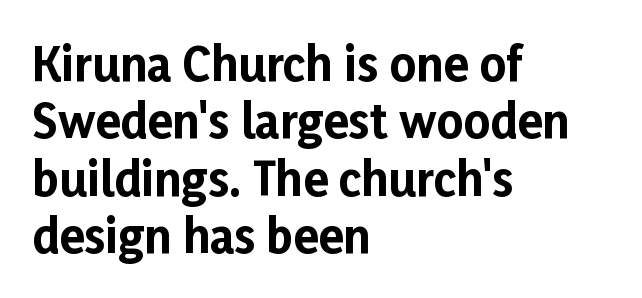
{"serif": "no", "italic": "no", "bold": "yes", "weight": "bold", "width": "normal", "stroke_contrast": "low", "x_height": "medium", "monospaced": "no", "underline": "no", "align": "left", "line_spacing": "normal", "line_spacing_ratio": 1.25, "letter_spacing": "normal", "letter_spacing_em": 0.0, "glyph_px": 46}
